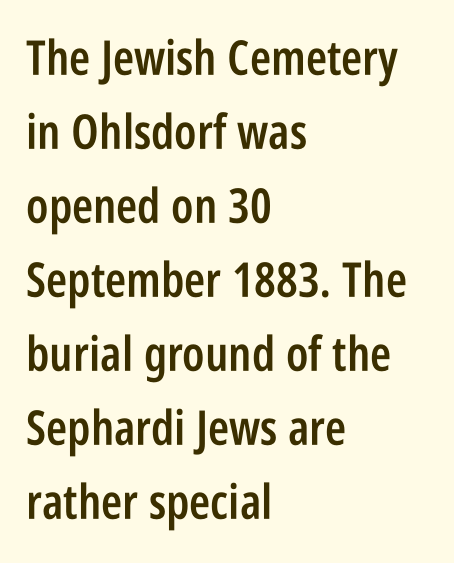
Q: Is the text bold? A: Semi-bold.
Q: Is the text italic (slanted)? A: No, it is upright.
Q: Is the typeface a serif or a sans-serif typeface? A: Sans-serif.
Q: Is the text underlined? A: No.
Q: How is the paragraph aligned? A: Left-aligned.
Q: Is the spacing between letters normal or unusually wide? A: Normal.
Q: Is the spacing between lines tight, normal or loose? A: Normal.
Q: Width (condensed, normal, or wide)? A: Condensed.
Q: Stroke contrast? A: Low.
Q: x-height? A: Large.
Q: Monospaced? A: No.
